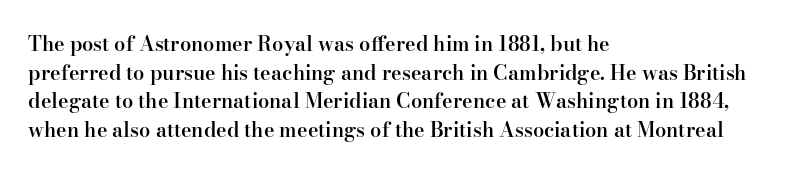
The type sits square on the baseline with zero lean. The lines are quadded left. Is the letter spacing exaggerated? No — it looks like the ordinary default. The designer left line spacing at the default. A bit beefed up — I'd call it semibold rather than bold. Underlining? Definitely not there.
